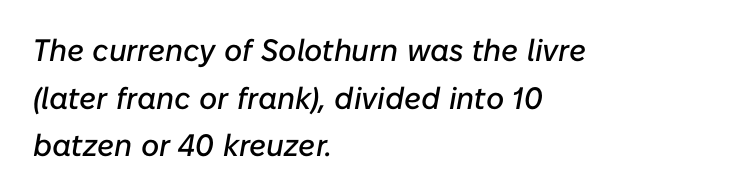
The image shows 31 px text type, italic (leaning right); set left-aligned, normal line spacing (1.54x), normal letter spacing, not underlined; low stroke contrast and a medium x-height.
